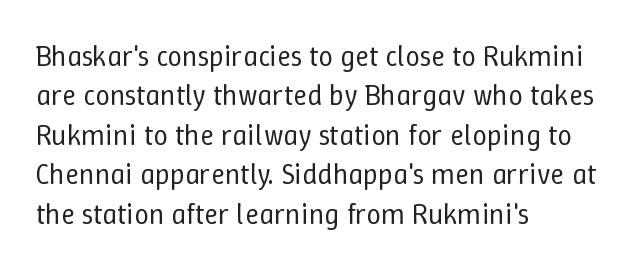
The rendering anchors every line to the left-hand side. The gaps between neighbouring characters are ordinary and unremarkable. Honestly, the row spacing looks completely unremarkable. Think of a printed novel: that variable character pitch is what you see here. Vertical strokes here are truly vertical. Each row of text sits above clean, open space.
